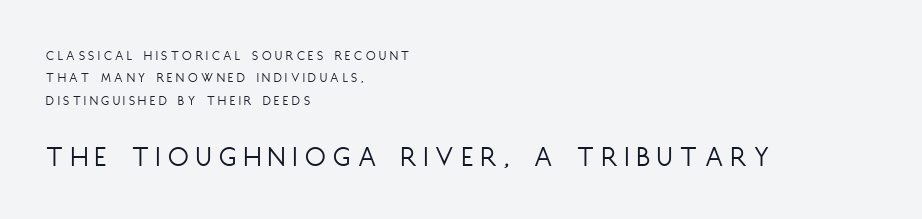
{"serif": "no", "italic": "no", "bold": "no", "weight": "light", "width": "condensed", "stroke_contrast": "low", "x_height": "large", "monospaced": "no", "underline": "no", "align": "left", "line_spacing": "normal", "line_spacing_ratio": 1.59, "letter_spacing": "wide", "letter_spacing_em": 0.26, "larger_block": "second", "size_ratio": 2.14, "glyph_px": 30}
